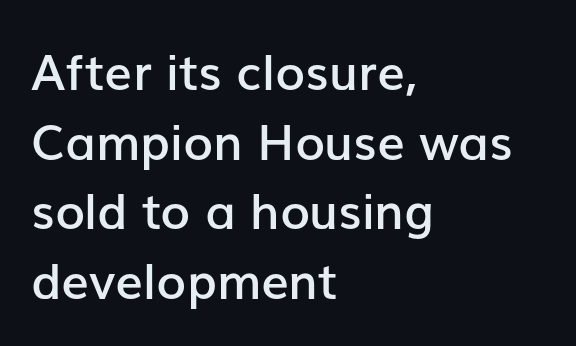
The paragraph has a hard left edge and a soft right edge. Is the letter spacing exaggerated? No — it looks like the ordinary default. The zone under the glyphs is completely vacant. Does the weight exceed regular? Yes, but only to semibold. Interline gaps are of average width in this sample.
